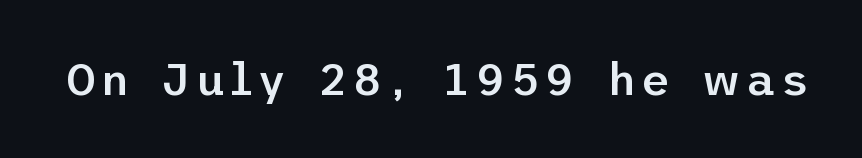
{"serif": "no", "italic": "no", "bold": "semi", "weight": "semibold", "width": "normal", "stroke_contrast": "low", "x_height": "medium", "underline": "no", "glyph_px": 45}
